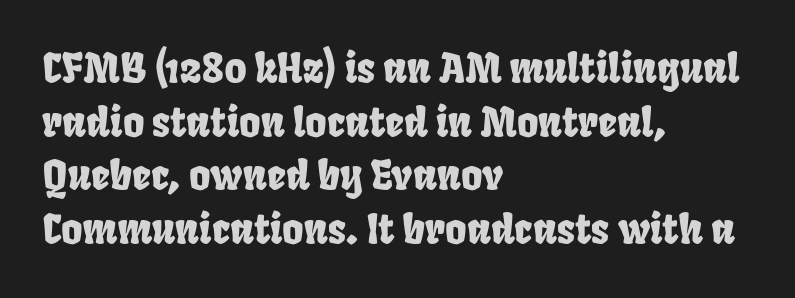
Spacing between characters is what you'd get straight out of the box. Rows of type keep a routine distance in the vertical direction. Line beginnings align vertically; line endings do not. The type family on display is of the sans-serif kind. Varying glyph widths throughout — classic text-font behaviour.
